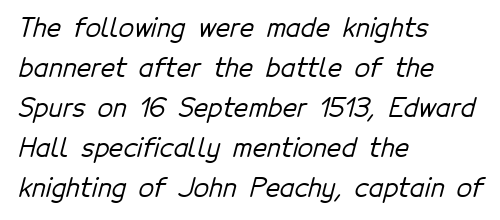
The image shows 25 px text type; set left-aligned, normal line spacing (1.6x), normal letter spacing, not underlined.
